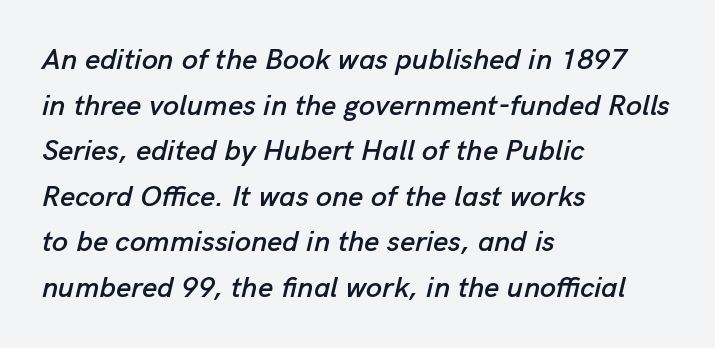
The image shows 29 px text type, italic (leaning right); set left-aligned, normal line spacing (1.57x), normal letter spacing, not underlined; low stroke contrast and a medium x-height.
